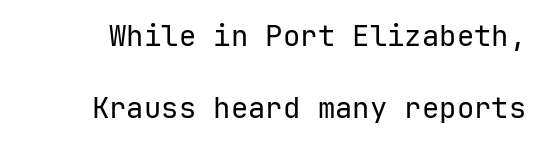
Q: Is the text bold? A: No.
Q: Is the text italic (slanted)? A: No, it is upright.
Q: Is the typeface a serif or a sans-serif typeface? A: Sans-serif.
Q: Is the text underlined? A: No.
Q: Is the spacing between letters normal or unusually wide? A: Normal.
Q: Is the spacing between lines tight, normal or loose? A: Loose.
Q: Width (condensed, normal, or wide)? A: Normal.
Q: Stroke contrast? A: Low.
Q: x-height? A: Medium.
